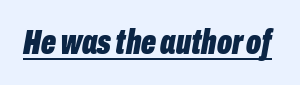
{"italic": "yes", "lean": "right", "slant_degrees": 10, "bold": "yes", "weight": "bold", "width": "condensed", "stroke_contrast": "low", "x_height": "medium", "monospaced": "no", "underline": "yes", "letter_spacing": "normal", "letter_spacing_em": 0.0, "glyph_px": 35}
